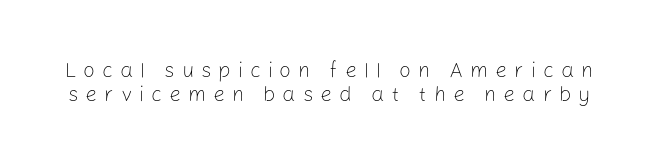
Q: Is the text bold? A: No.
Q: Is the text italic (slanted)? A: No, it is upright.
Q: Is the text underlined? A: No.
Q: Is the spacing between letters normal or unusually wide? A: Unusually wide.
Q: Is the spacing between lines tight, normal or loose? A: Tight.
